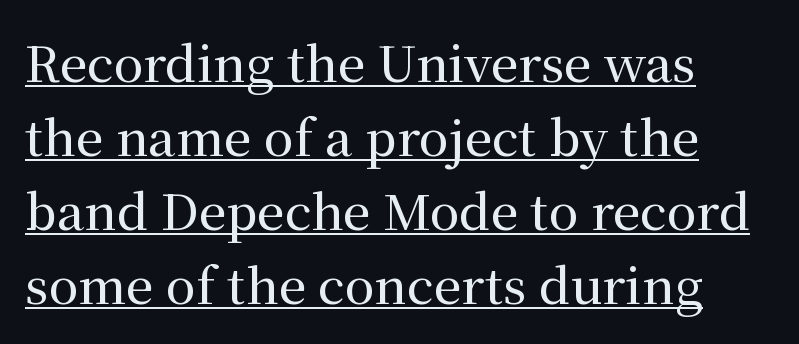
Look at the tracking — it's just the regular setting, nothing added. The letters advance in unequal steps, a hallmark of proportional type. The lines are quadded left. Evenly set lines give the paragraph a standard silhouette.
